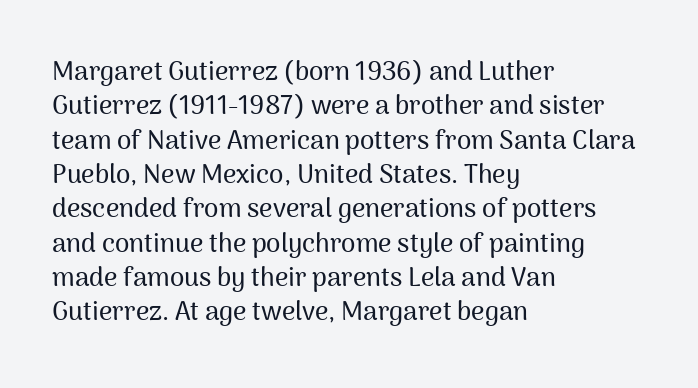
Here the glyphs are tracked normally, forming tight word shapes. Notice how the passage keeps a crisp vertical edge on the left only. A normal amount of white space separates one row of letters from the next. The string is rendered with underlining switched off.
